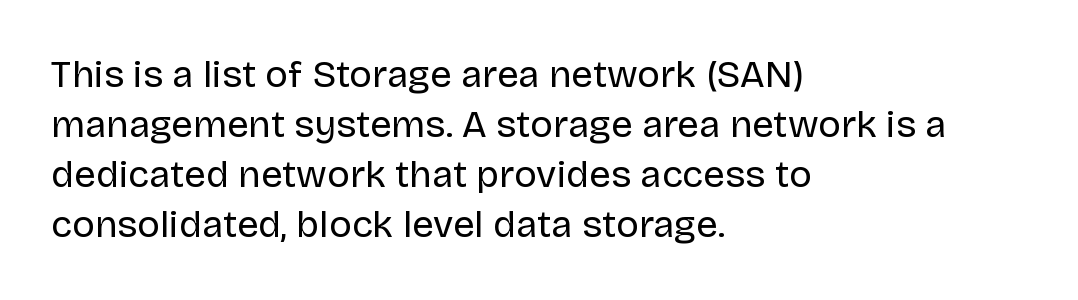
Q: Is the text bold? A: No.
Q: Is the text italic (slanted)? A: No, it is upright.
Q: Is the typeface a serif or a sans-serif typeface? A: Sans-serif.
Q: Is the text underlined? A: No.
Q: How is the paragraph aligned? A: Left-aligned.
Q: Is the spacing between letters normal or unusually wide? A: Normal.
Q: Is the spacing between lines tight, normal or loose? A: Normal.
Q: Width (condensed, normal, or wide)? A: Normal.
Q: Stroke contrast? A: Low.
Q: x-height? A: Large.
Q: Monospaced? A: No.
